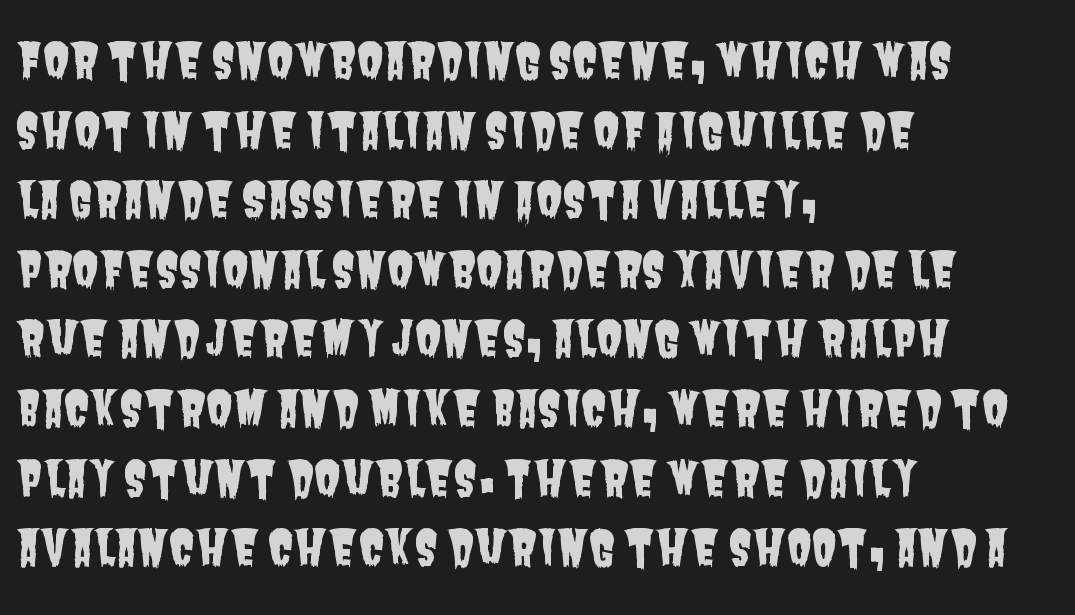
The horizontal fit of the characters is conventional and even. How would I describe the line gaps? Plain and ordinary. The rendering uses natural spacing where letterforms have individual widths. The compositor pushed each line to the left boundary.
